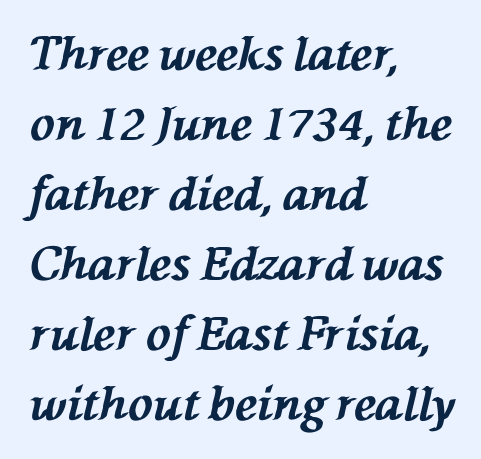
Q: Is the text bold? A: Yes.
Q: Is the text italic (slanted)? A: Yes, it leans left by about 76 degrees.
Q: Is the text underlined? A: No.
Q: How is the paragraph aligned? A: Left-aligned.
Q: Is the spacing between letters normal or unusually wide? A: Normal.
Q: Is the spacing between lines tight, normal or loose? A: Normal.
Q: Width (condensed, normal, or wide)? A: Normal.
Q: Stroke contrast? A: Medium.
Q: x-height? A: Medium.
Q: Monospaced? A: No.
